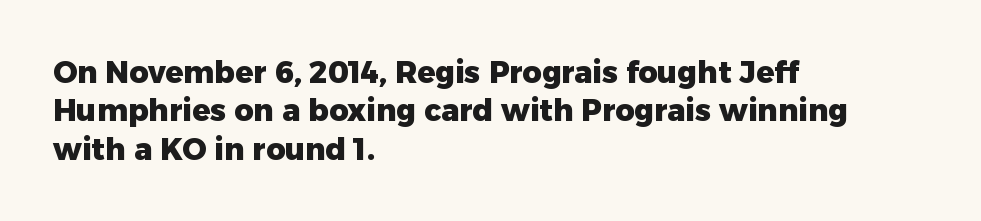
{"serif": "no", "italic": "no", "bold": "yes", "weight": "heavy", "width": "normal", "stroke_contrast": "low", "x_height": "medium", "monospaced": "no", "underline": "no", "align": "left", "line_spacing": "normal", "line_spacing_ratio": 1.28, "letter_spacing": "normal", "letter_spacing_em": 0.0, "glyph_px": 30}
